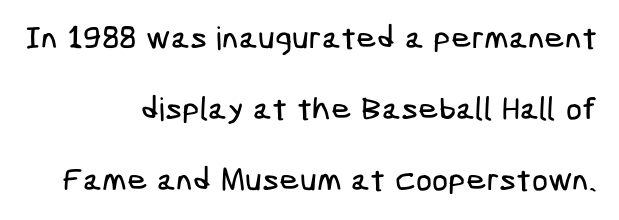
{"serif": "no", "width": "condensed", "stroke_contrast": "low", "x_height": "medium", "underline": "no", "align": "right", "line_spacing": "loose", "line_spacing_ratio": 2.22, "letter_spacing": "normal", "letter_spacing_em": 0.0, "glyph_px": 32}
